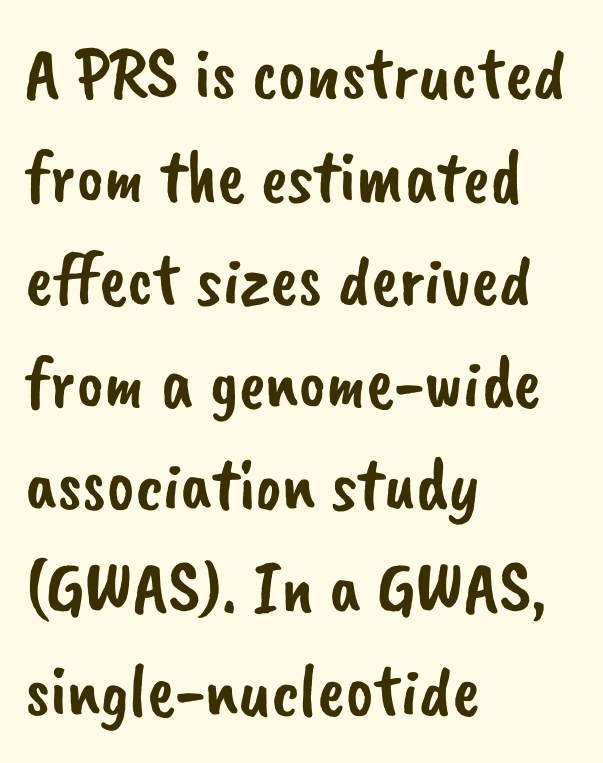
{"serif": "no", "width": "normal", "stroke_contrast": "low", "x_height": "small", "monospaced": "no", "underline": "no", "align": "left", "line_spacing": "normal", "line_spacing_ratio": 1.39, "letter_spacing": "normal", "letter_spacing_em": 0.0, "glyph_px": 74}
